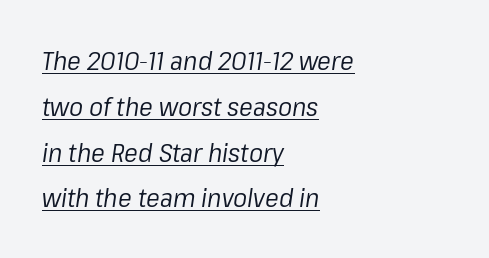
The image shows 26 px text type, italic (leaning right); set left-aligned, line spacing 1.76x, normal letter spacing, underlined.
